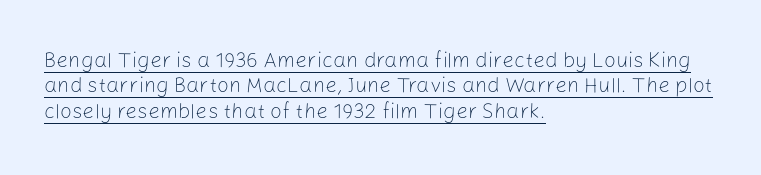
{"italic": "no", "bold": "no", "underline": "yes", "align": "left", "line_spacing_ratio": 1.21, "letter_spacing": "normal", "letter_spacing_em": 0.0, "glyph_px": 21}
